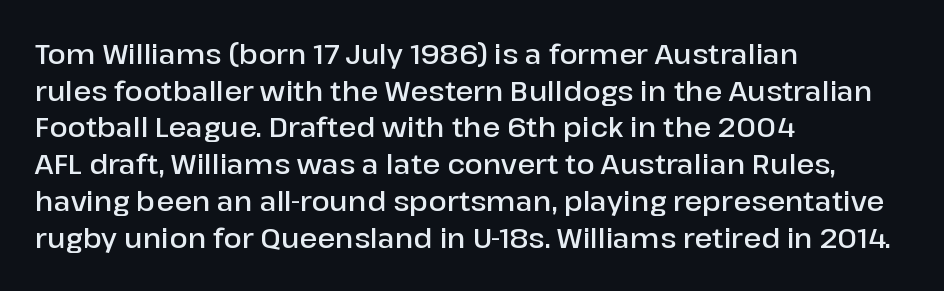
Successive baselines arrive at the customary interval. Nothing unusual about the tracking: characters are spaced as the font intends. Clear beneath every line of the passage. The lettering stays uniformly vertical, giving the passage a roman look. A somewhat darkened texture: the type is semibold rather than bold. Left-aligned paragraph, ragged on the right.
